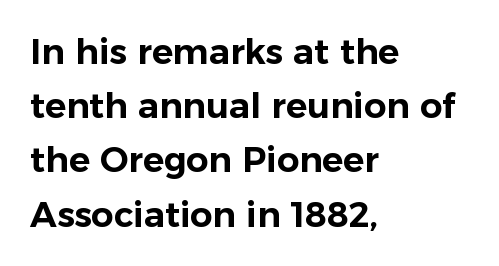
Q: Is the text italic (slanted)? A: No, it is upright.
Q: Is the typeface a serif or a sans-serif typeface? A: Sans-serif.
Q: Is the text underlined? A: No.
Q: How is the paragraph aligned? A: Left-aligned.
Q: Is the spacing between letters normal or unusually wide? A: Normal.
Q: Is the spacing between lines tight, normal or loose? A: Normal.
Q: Width (condensed, normal, or wide)? A: Normal.
Q: Stroke contrast? A: Low.
Q: x-height? A: Medium.
Q: Monospaced? A: No.
